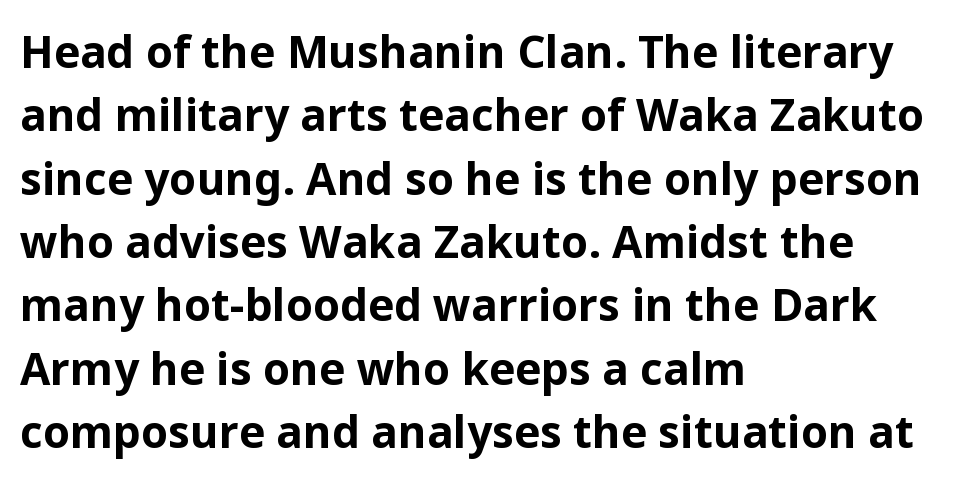
Where is the straight margin? On the left. The lettering holds an erect, upright posture throughout. Note the varied advance widths — an 'i' is clearly narrower than an 'm'. The space beneath each line is pristine and unruled. Check where the strokes stop: nothing finishes them off — pure sans.
